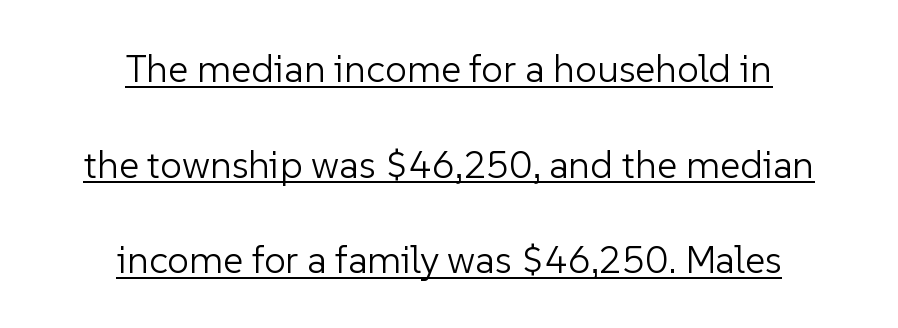
Q: Is the text bold? A: No.
Q: Is the text italic (slanted)? A: No, it is upright.
Q: Is the typeface a serif or a sans-serif typeface? A: Sans-serif.
Q: Is the text underlined? A: Yes.
Q: How is the paragraph aligned? A: Centered.
Q: Is the spacing between letters normal or unusually wide? A: Normal.
Q: Is the spacing between lines tight, normal or loose? A: Loose.
Q: Width (condensed, normal, or wide)? A: Normal.
Q: Stroke contrast? A: Low.
Q: x-height? A: Medium.
Q: Monospaced? A: No.
